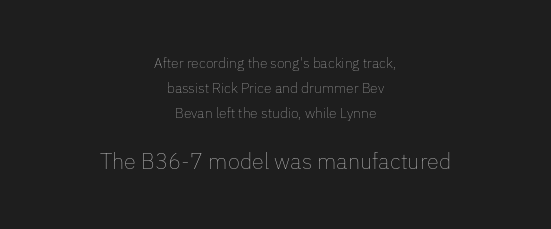
The block sitting lower on the canvas is the one with enlarged characters. Look at the tracking — it's just the regular setting, nothing added. Ascenders rise straight up at ninety degrees. The letterforms sit at book weight or below. Letters rest on an invisible, unmarked baseline.
